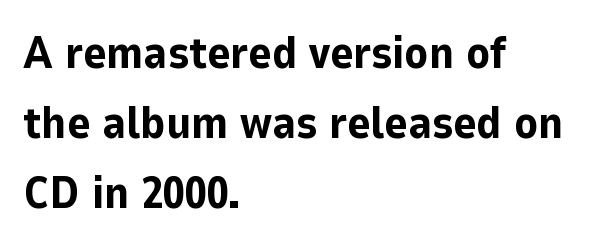
Q: Is the text bold? A: Yes.
Q: Is the text italic (slanted)? A: No, it is upright.
Q: Is the typeface a serif or a sans-serif typeface? A: Sans-serif.
Q: Is the text underlined? A: No.
Q: How is the paragraph aligned? A: Left-aligned.
Q: Is the spacing between letters normal or unusually wide? A: Normal.
Q: Is the spacing between lines tight, normal or loose? A: Normal.
Q: Width (condensed, normal, or wide)? A: Normal.
Q: Stroke contrast? A: Low.
Q: x-height? A: Medium.
Q: Monospaced? A: No.
